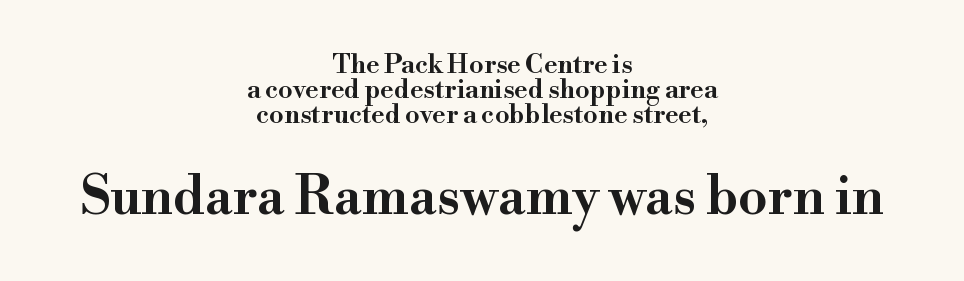
Q: Is the text bold? A: Semi-bold.
Q: Is the text italic (slanted)? A: No, it is upright.
Q: Is the typeface a serif or a sans-serif typeface? A: Serif.
Q: Is the text underlined? A: No.
Q: How is the paragraph aligned? A: Centered.
Q: Is the spacing between letters normal or unusually wide? A: Normal.
Q: Is the spacing between lines tight, normal or loose? A: Tight.
Q: Which block of text is set in a larger size, the first (top) or the second (bottom)? A: The second (bottom) one.
Q: Width (condensed, normal, or wide)? A: Normal.
Q: Stroke contrast? A: High.
Q: x-height? A: Small.
Q: Monospaced? A: No.
